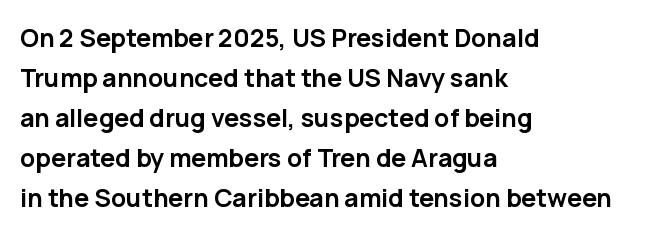
{"italic": "no", "bold": "yes", "underline": "no", "align": "left", "line_spacing": "normal", "line_spacing_ratio": 1.6, "letter_spacing": "normal", "letter_spacing_em": 0.0, "glyph_px": 25}
